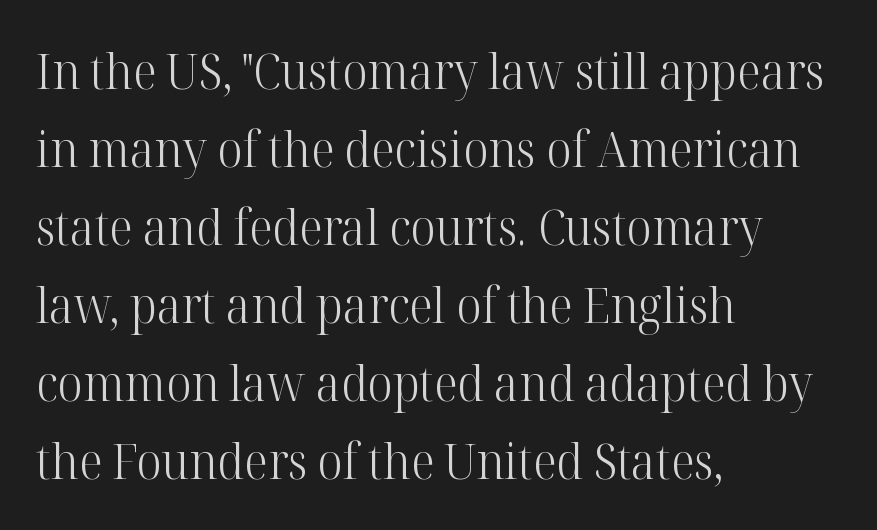
Q: Is the text bold? A: No.
Q: Is the text italic (slanted)? A: No, it is upright.
Q: Is the typeface a serif or a sans-serif typeface? A: Serif.
Q: Is the text underlined? A: No.
Q: How is the paragraph aligned? A: Left-aligned.
Q: Is the spacing between letters normal or unusually wide? A: Normal.
Q: Is the spacing between lines tight, normal or loose? A: Normal.
Q: Width (condensed, normal, or wide)? A: Normal.
Q: Stroke contrast? A: High.
Q: x-height? A: Medium.
Q: Monospaced? A: No.
